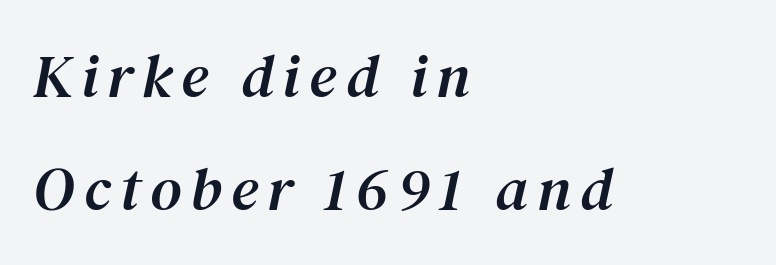
The image shows 61 px serif type, italic (leaning right); set left-aligned, line spacing 1.86x, not underlined; medium stroke contrast and a medium x-height.
